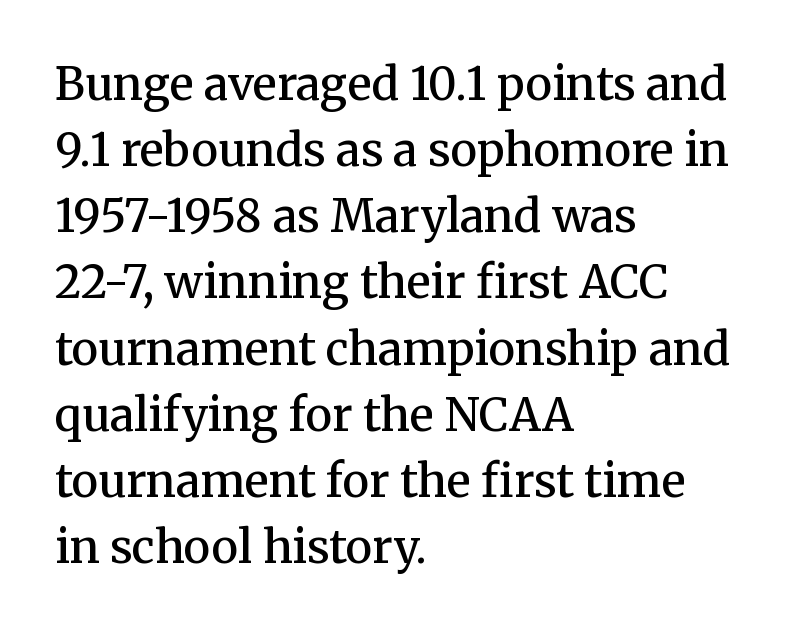
Q: Is the text bold? A: Semi-bold.
Q: Is the text italic (slanted)? A: No, it is upright.
Q: Is the typeface a serif or a sans-serif typeface? A: Serif.
Q: Is the text underlined? A: No.
Q: How is the paragraph aligned? A: Left-aligned.
Q: Is the spacing between letters normal or unusually wide? A: Normal.
Q: Is the spacing between lines tight, normal or loose? A: Normal.
Q: Width (condensed, normal, or wide)? A: Normal.
Q: Stroke contrast? A: Medium.
Q: x-height? A: Medium.
Q: Monospaced? A: No.
